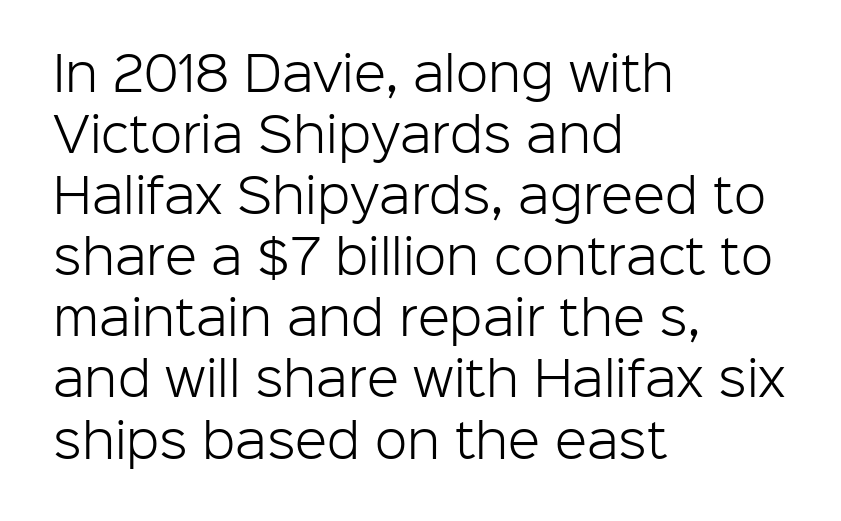
{"serif": "no", "italic": "no", "bold": "no", "weight": "light", "width": "normal", "stroke_contrast": "low", "x_height": "medium", "monospaced": "no", "underline": "no", "align": "left", "line_spacing": "normal", "line_spacing_ratio": 1.3, "letter_spacing": "normal", "letter_spacing_em": 0.0, "glyph_px": 47}
